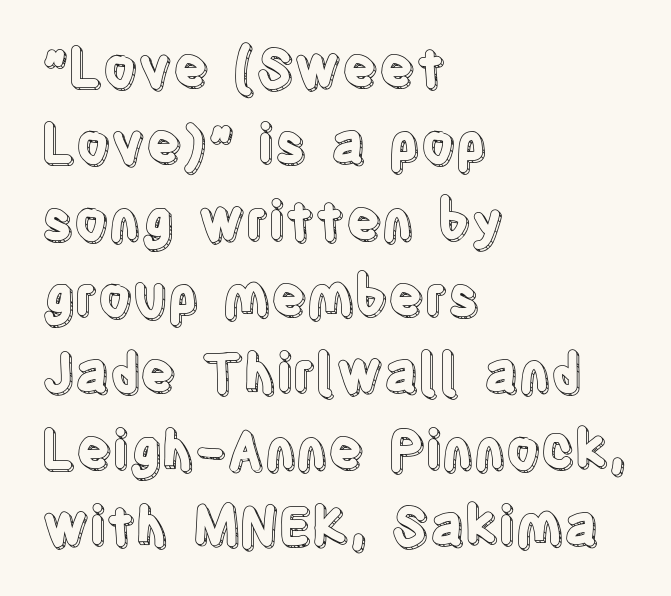
Vertical strokes here are truly vertical. Note the varied advance widths — an 'i' is clearly narrower than an 'm'. In terms of letterspacing, this is plain default setting. Rows of type keep a routine distance in the vertical direction.
